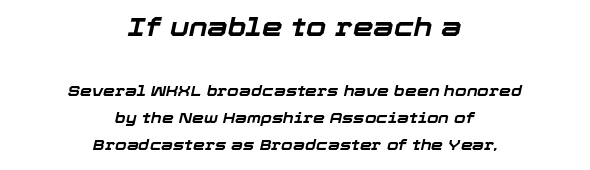
{"italic": "yes", "lean": "right", "slant_degrees": 12, "bold": "yes", "underline": "no", "align": "center", "line_spacing_ratio": 1.81, "letter_spacing": "normal", "letter_spacing_em": 0.0, "larger_block": "first", "size_ratio": 1.73, "glyph_px": 26}
